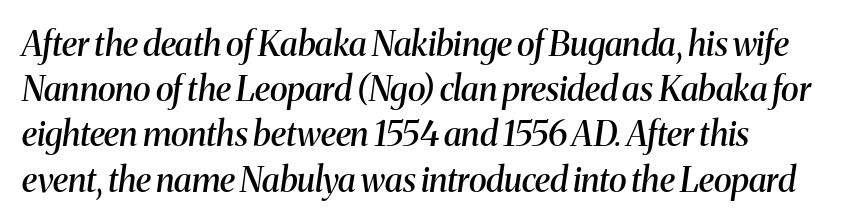
Spacing verdict: proportional, widths tailored to each character. Regarding serifs, this sample has them. Compared with typical paragraphs, the rows here are spaced about the same. A semibold gives these letters moderate extra thickness, short of bold.
